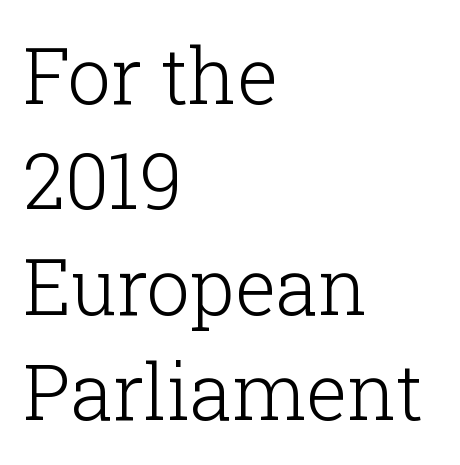
Q: Is the text bold? A: No.
Q: Is the text italic (slanted)? A: No, it is upright.
Q: Is the typeface a serif or a sans-serif typeface? A: Serif.
Q: Is the text underlined? A: No.
Q: How is the paragraph aligned? A: Left-aligned.
Q: Is the spacing between letters normal or unusually wide? A: Normal.
Q: Is the spacing between lines tight, normal or loose? A: Normal.
Q: Width (condensed, normal, or wide)? A: Normal.
Q: Stroke contrast? A: Low.
Q: x-height? A: Medium.
Q: Monospaced? A: No.
